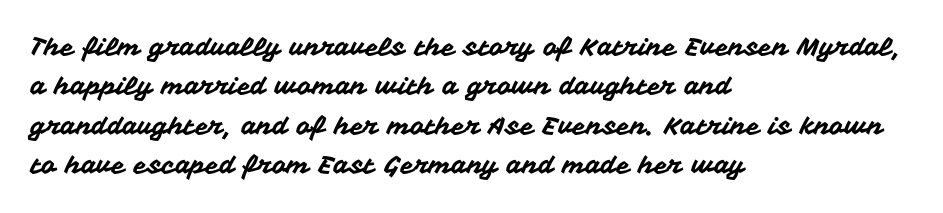
Q: Is the text italic (slanted)? A: Yes.
Q: Is the text underlined? A: No.
Q: How is the paragraph aligned? A: Left-aligned.
Q: Is the spacing between letters normal or unusually wide? A: Normal.
Q: Is the spacing between lines tight, normal or loose? A: Normal.
